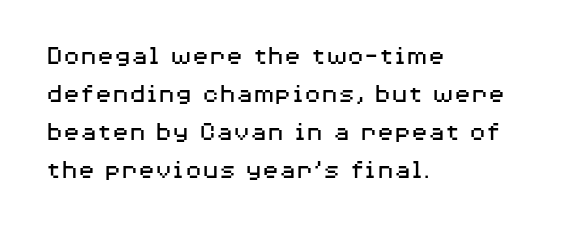
Q: Is the text bold? A: No.
Q: Is the text italic (slanted)? A: No, it is upright.
Q: Is the typeface a serif or a sans-serif typeface? A: Sans-serif.
Q: Is the text underlined? A: No.
Q: How is the paragraph aligned? A: Left-aligned.
Q: Is the spacing between letters normal or unusually wide? A: Normal.
Q: Is the spacing between lines tight, normal or loose? A: Normal.
Q: Width (condensed, normal, or wide)? A: Wide.
Q: Stroke contrast? A: Medium.
Q: x-height? A: Medium.
Q: Monospaced? A: No.
